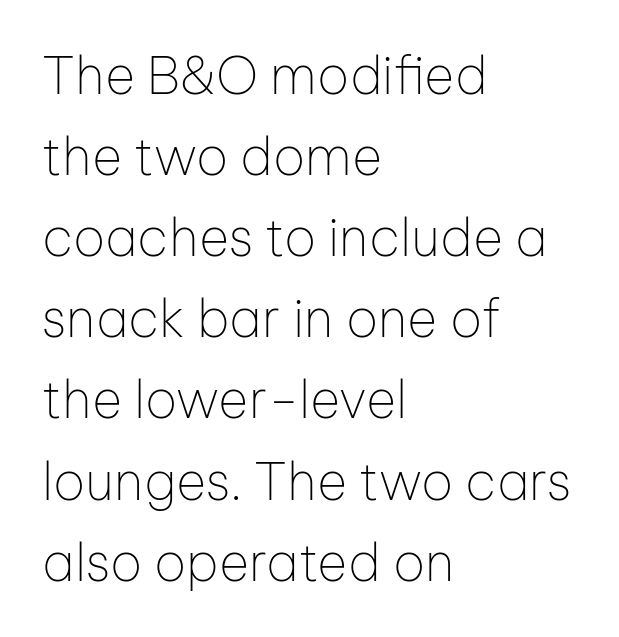
The font family rendered here belongs to the sans-serif group. The type is set solid horizontally, with unmodified tracking. Vertically, the passage feels balanced, rows spaced as you'd expect. Vertical strokes here are truly vertical.
